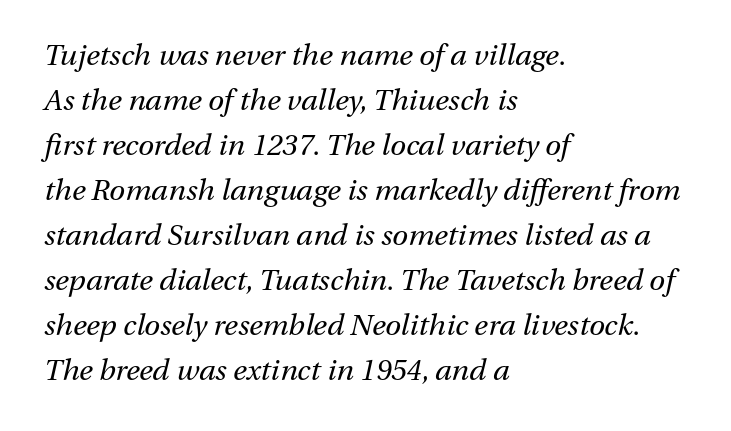
Q: Is the text bold? A: No.
Q: Is the text italic (slanted)? A: Yes, it leans right by about 13 degrees.
Q: Is the text underlined? A: No.
Q: How is the paragraph aligned? A: Left-aligned.
Q: Is the spacing between letters normal or unusually wide? A: Normal.
Q: Is the spacing between lines tight, normal or loose? A: Normal.
Q: Width (condensed, normal, or wide)? A: Normal.
Q: Stroke contrast? A: Medium.
Q: x-height? A: Medium.
Q: Monospaced? A: No.
